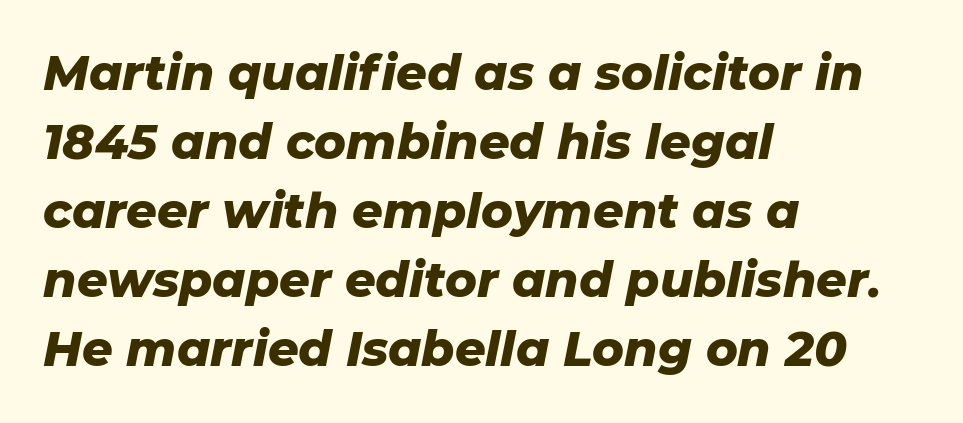
{"italic": "yes", "lean": "right", "slant_degrees": 11, "bold": "yes", "weight": "heavy", "width": "normal", "stroke_contrast": "low", "x_height": "medium", "monospaced": "no", "underline": "no", "align": "left", "line_spacing": "normal", "line_spacing_ratio": 1.44, "letter_spacing": "normal", "letter_spacing_em": 0.0, "glyph_px": 48}
